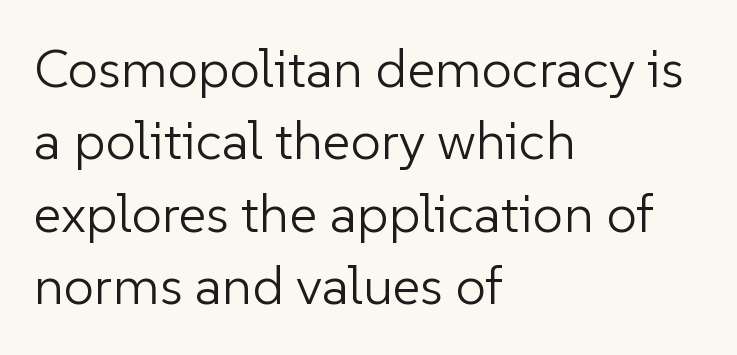
These lines are rendered in a variable-pitch font. Does extra space separate the letters? No, they use regular spacing. The lines sit at an ordinary, default distance from one another. The baseline area is clear. Ink coverage per letter is moderate at most.
